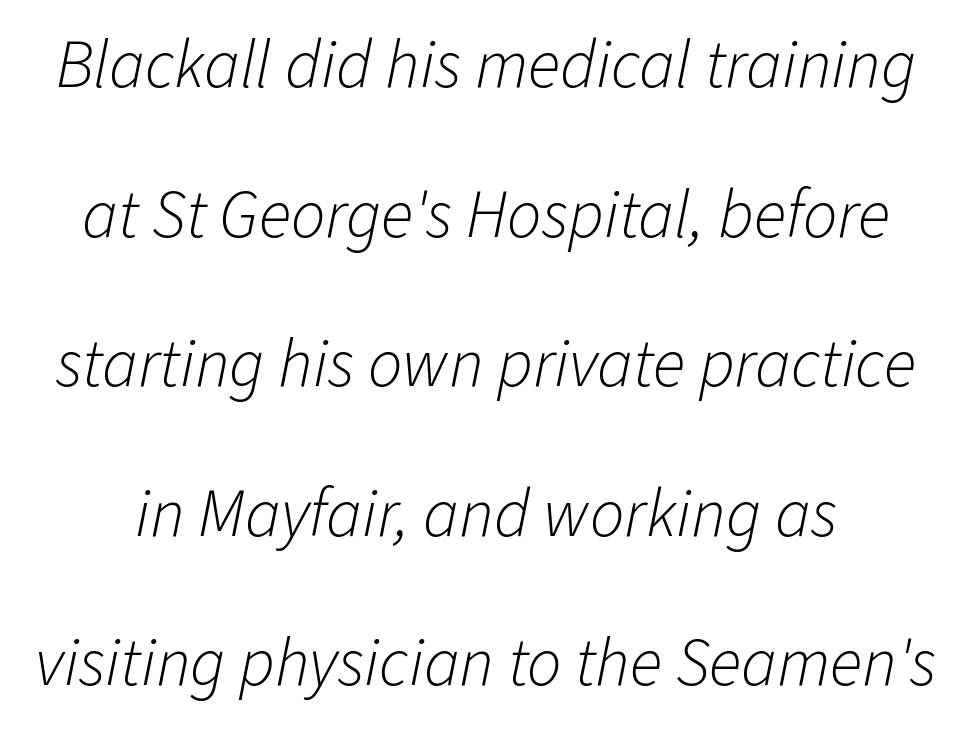
Q: Is the text bold? A: No.
Q: Is the text italic (slanted)? A: Yes, it leans right by about 11 degrees.
Q: Is the text underlined? A: No.
Q: Is the spacing between letters normal or unusually wide? A: Normal.
Q: Is the spacing between lines tight, normal or loose? A: Loose.
Q: Width (condensed, normal, or wide)? A: Normal.
Q: Stroke contrast? A: Low.
Q: x-height? A: Medium.
Q: Monospaced? A: No.
